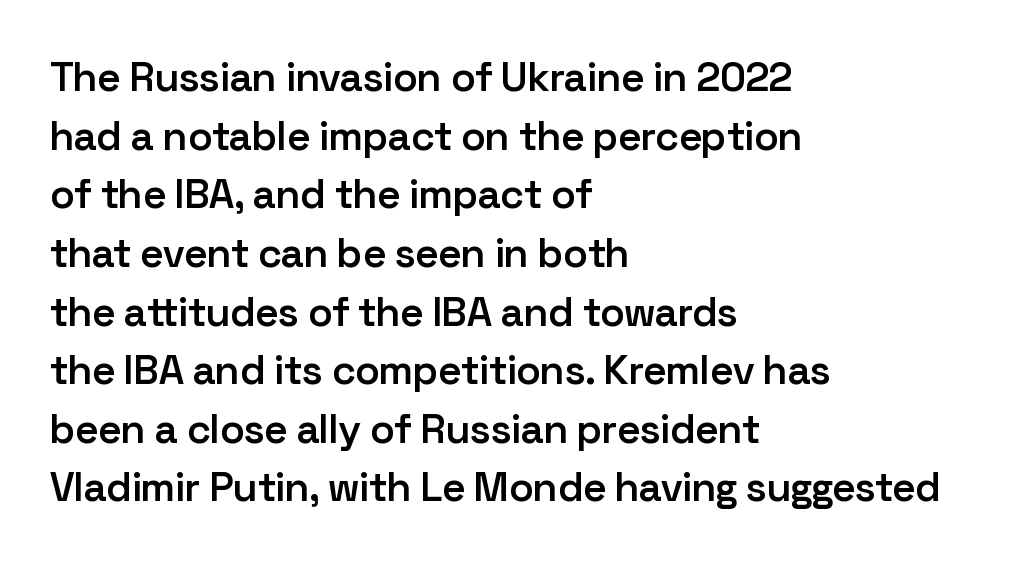
{"serif": "no", "italic": "no", "bold": "semi", "weight": "semibold", "width": "normal", "stroke_contrast": "low", "x_height": "medium", "monospaced": "no", "underline": "no", "align": "left", "line_spacing": "normal", "line_spacing_ratio": 1.43, "letter_spacing": "normal", "letter_spacing_em": 0.0, "glyph_px": 41}
